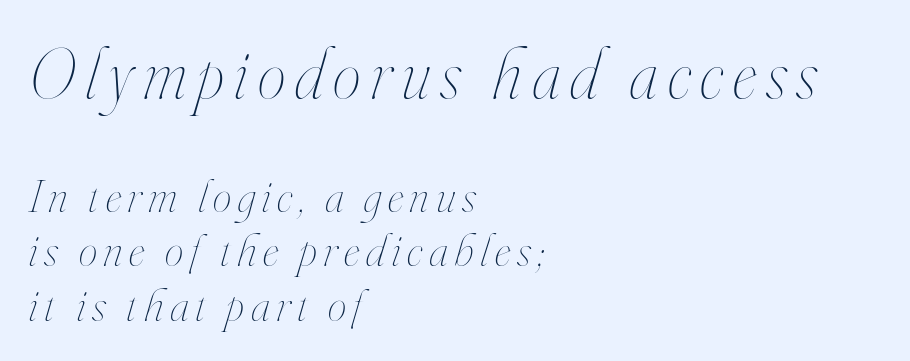
Tall strokes in this sample are angled rather than plumb. Alignment: flush left. In this sample the first text group is rendered at the bigger scale. Compared with a typical body face, this is equally light or lighter still.
